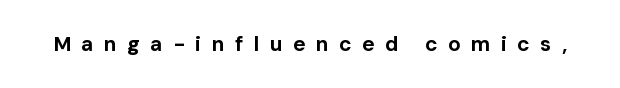
Underlining? Definitely not there. Tall strokes in this sample are plumb rather than angled. Weight check: bold — yes, fully. Observe the wide spacing: letters keep a clear distance from each other.
